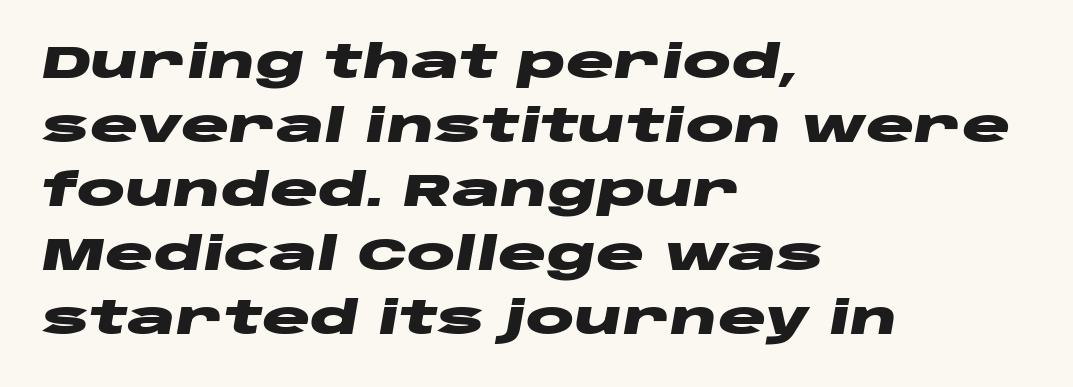
The image shows 45 px heavy, wide type, italic (leaning right); set left-aligned, normal line spacing (1.42x), normal letter spacing, not underlined; low stroke contrast and a large x-height.
